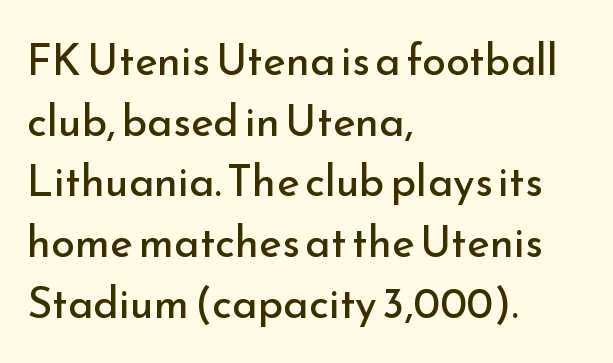
{"serif": "no", "italic": "no", "bold": "no", "weight": "regular", "width": "normal", "stroke_contrast": "low", "x_height": "small", "monospaced": "no", "underline": "no", "align": "left", "line_spacing": "normal", "line_spacing_ratio": 1.41, "letter_spacing": "normal", "letter_spacing_em": 0.0, "glyph_px": 43}
